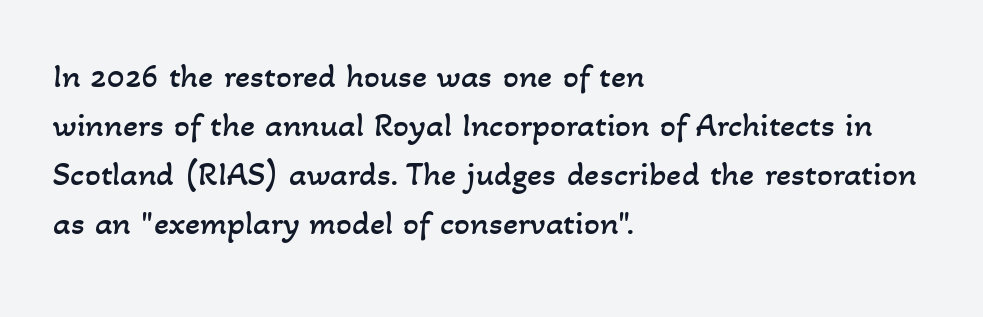
The image shows 35 px regular-weight type; set left-aligned, normal line spacing (1.4x), normal letter spacing, not underlined; low stroke contrast and a small x-height.
